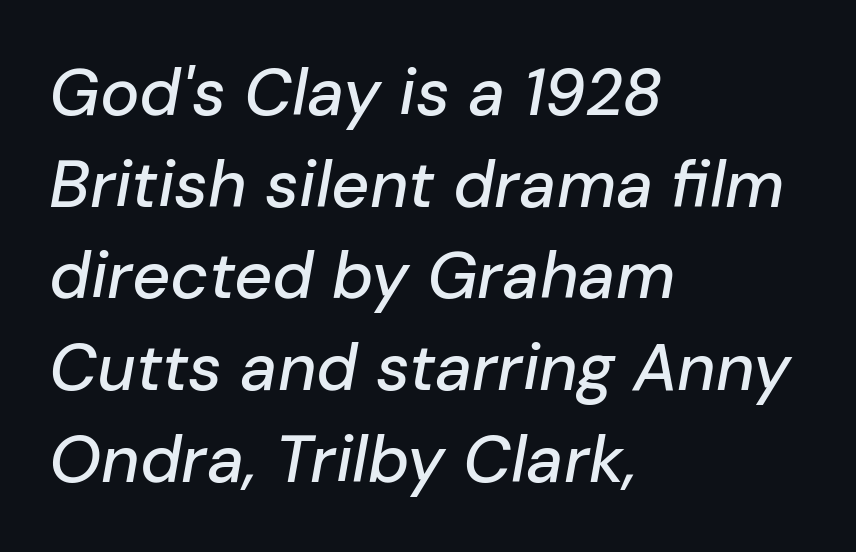
Q: Is the text italic (slanted)? A: Yes, it leans right by about 10 degrees.
Q: Is the text underlined? A: No.
Q: How is the paragraph aligned? A: Left-aligned.
Q: Is the spacing between letters normal or unusually wide? A: Normal.
Q: Is the spacing between lines tight, normal or loose? A: Normal.
Q: Width (condensed, normal, or wide)? A: Normal.
Q: Stroke contrast? A: Low.
Q: x-height? A: Medium.
Q: Monospaced? A: No.
